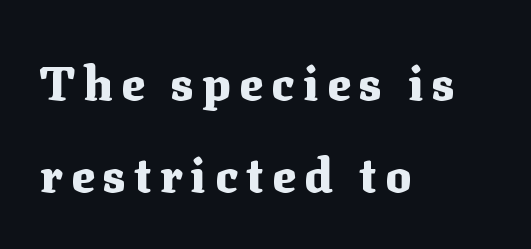
{"serif": "yes", "italic": "no", "bold": "yes", "weight": "heavy", "width": "normal", "stroke_contrast": "medium", "x_height": "medium", "monospaced": "no", "underline": "no", "align": "left", "line_spacing": "loose", "line_spacing_ratio": 1.92, "glyph_px": 48}
